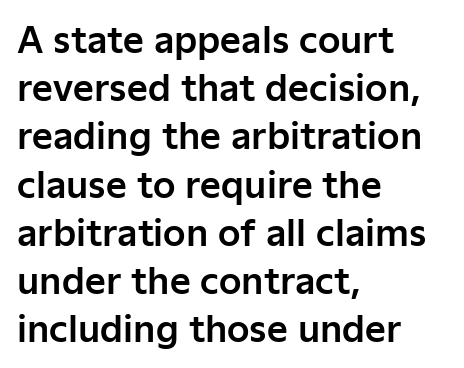
{"serif": "no", "italic": "no", "width": "normal", "stroke_contrast": "low", "x_height": "medium", "monospaced": "no", "underline": "no", "align": "left", "line_spacing": "normal", "line_spacing_ratio": 1.34, "letter_spacing": "normal", "letter_spacing_em": 0.0, "glyph_px": 36}
